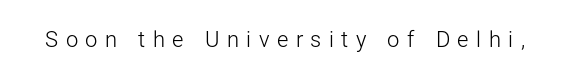
Decoration check: the copy has no underline. Does extra space separate the letters? Yes, quite a lot of it. The specimen reads as upright at a glance. Caption: face not bold, strokes unweighted.
